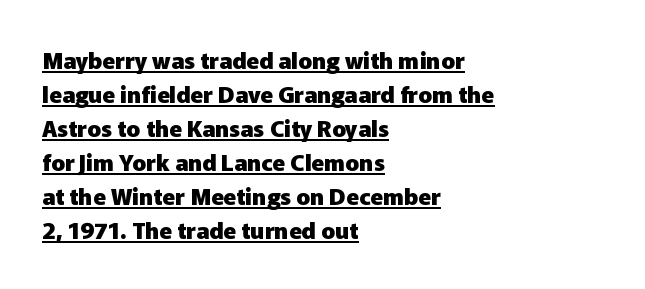
{"italic": "no", "bold": "yes", "underline": "yes", "align": "left", "line_spacing": "normal", "line_spacing_ratio": 1.48, "letter_spacing": "normal", "letter_spacing_em": 0.0, "glyph_px": 23}
